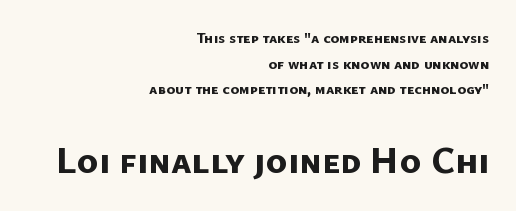
The image shows 37 px bold sans-serif type; set right-aligned, line spacing 1.71x, normal letter spacing, not underlined; the second (bottom) block is 2.47x larger; low stroke contrast and a medium x-height.
